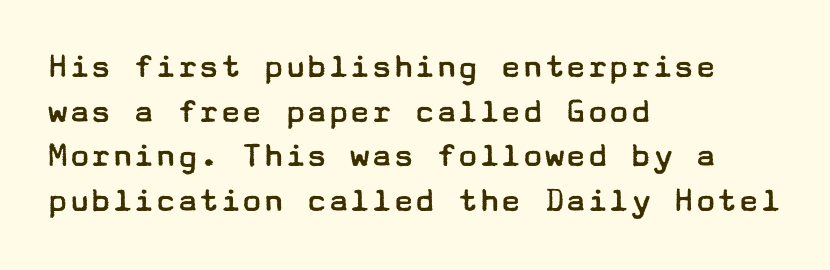
The type is set solid horizontally, with unmodified tracking. Upright lettering throughout. Each stroke keeps to a modest, everyday thickness or less. A classic flush-left, rag-right setting is used for this passage. Type without underlining.
